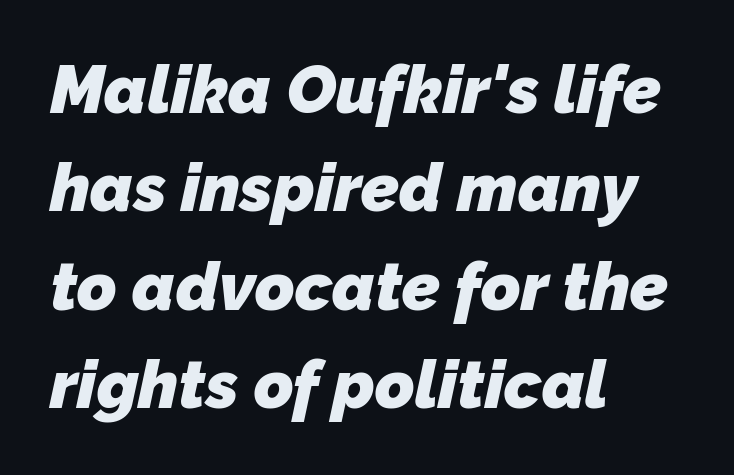
The image shows 67 px heavy sans-serif type; set left-aligned, normal line spacing (1.47x), normal letter spacing, not underlined; low stroke contrast and a medium x-height.
